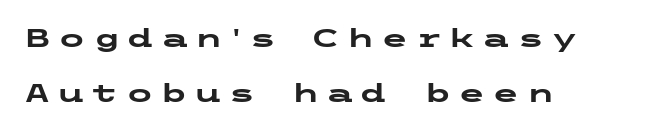
The image shows 25 px bold type, upright; set left-aligned, loose line spacing (2.2x), unusually wide letter spacing (+0.27 em), not underlined.
